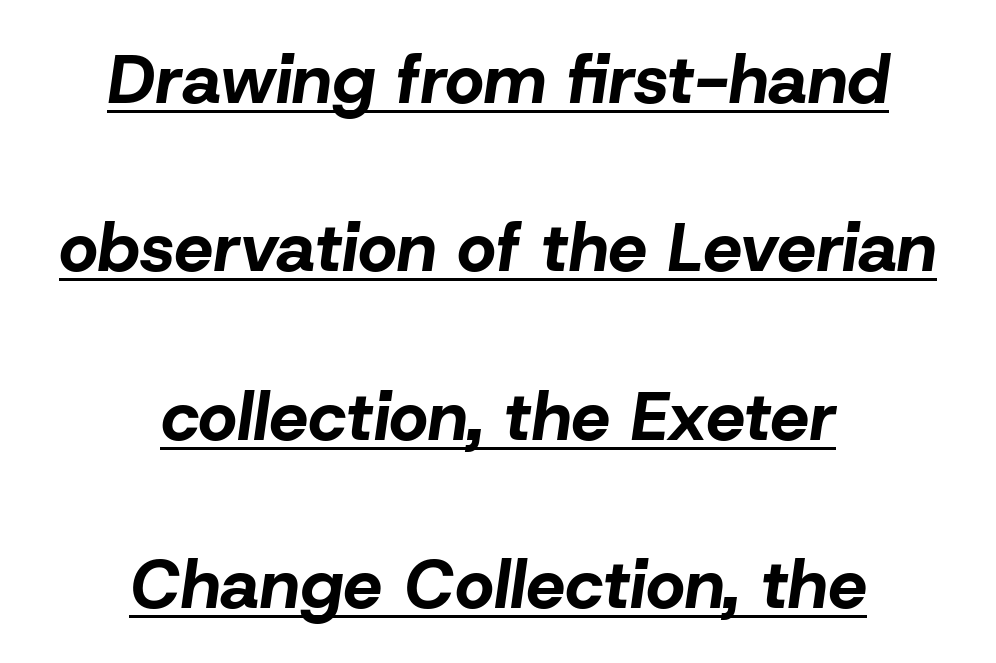
The rendering uses natural spacing where letterforms have individual widths. Emphasis is given by a line drawn under the lettering. Characters are canted at an angle relative to the baseline's perpendicular. Typesetter's note: full bold, strokes at maximum text heaviness. Horizontally, the lines are justified to the midpoint only.
